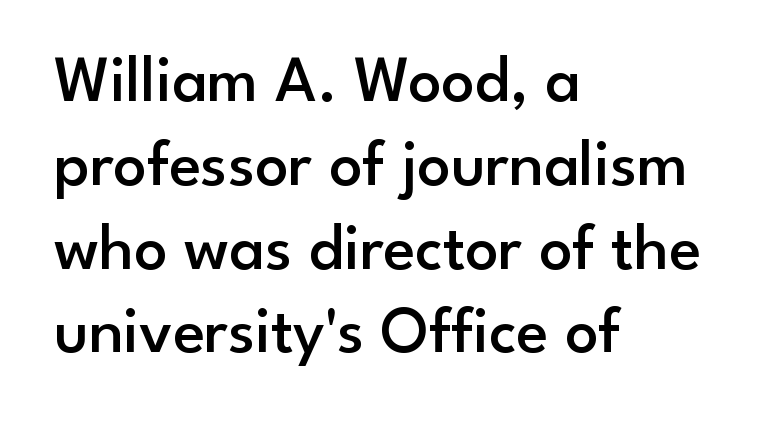
{"serif": "no", "italic": "no", "bold": "semi", "weight": "semibold", "width": "normal", "stroke_contrast": "low", "x_height": "small", "monospaced": "no", "underline": "no", "align": "left", "line_spacing": "normal", "line_spacing_ratio": 1.27, "letter_spacing": "normal", "letter_spacing_em": 0.0, "glyph_px": 66}
